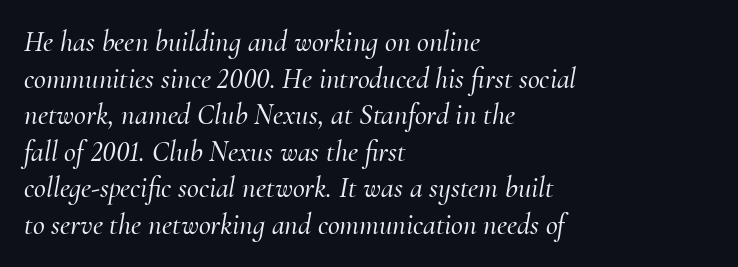
The image shows 29 px serif type, italic (leaning right); set left-aligned, normal line spacing (1.26x), normal letter spacing, not underlined; medium stroke contrast and a small x-height.
